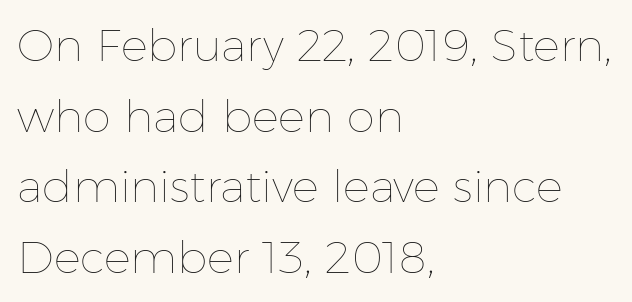
Inter-character spacing is left at the font's built-in metrics. Notice how the stems are strictly vertical — no italics here. Summary of weight: not heavy and not bold. This rendering uses left alignment, leaving the right contour irregular. Do the characters align in a grid? No, the font is proportional. Has an underline been added? It has not.
